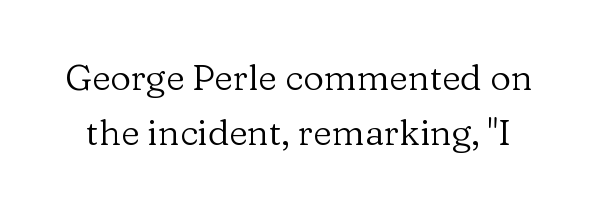
On a weight scale, this lands at 450 or below. The passage shown has conventional tracking throughout. Whoever set this chose a conventional vertical rhythm. Plain, unruled lines of type. Yep, those are serifs on the letters. The face used here is proportionally spaced, like ordinary book or web type.
